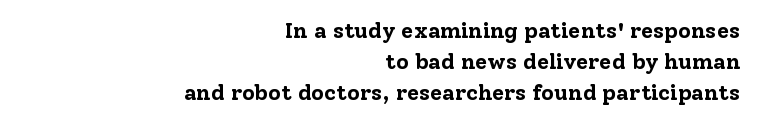
Q: Is the text bold? A: Yes.
Q: Is the text italic (slanted)? A: No, it is upright.
Q: Is the text underlined? A: No.
Q: How is the paragraph aligned? A: Right-aligned.
Q: Is the spacing between letters normal or unusually wide? A: Normal.
Q: Is the spacing between lines tight, normal or loose? A: Normal.
